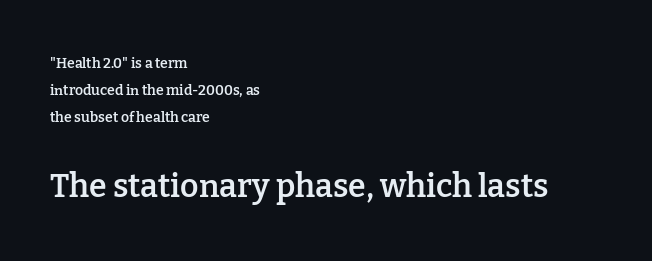
{"serif": "yes", "italic": "no", "bold": "semi", "weight": "semibold", "width": "normal", "stroke_contrast": "low", "x_height": "medium", "monospaced": "no", "underline": "no", "align": "left", "line_spacing": "loose", "line_spacing_ratio": 1.92, "letter_spacing": "normal", "letter_spacing_em": 0.0, "larger_block": "second", "size_ratio": 2.29, "glyph_px": 32}
